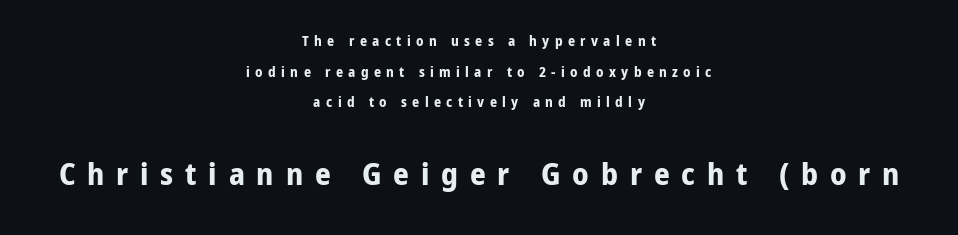
{"serif": "no", "italic": "no", "bold": "yes", "weight": "bold", "width": "condensed", "stroke_contrast": "low", "x_height": "medium", "monospaced": "no", "underline": "no", "align": "center", "line_spacing": "loose", "line_spacing_ratio": 2.18, "letter_spacing": "wide", "letter_spacing_em": 0.38, "larger_block": "second", "size_ratio": 2.21, "glyph_px": 31}
